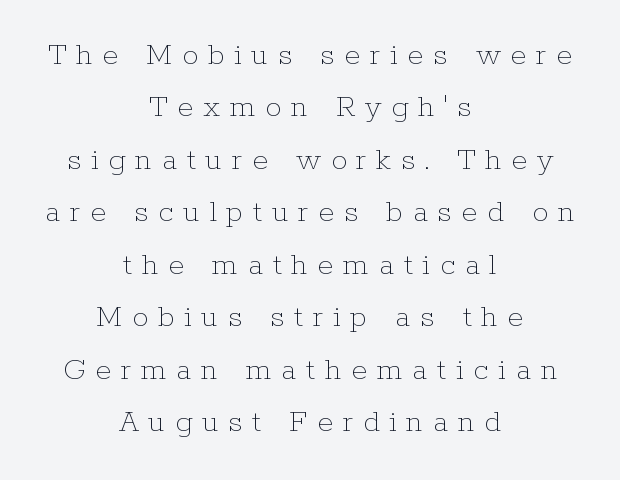
The image shows 33 px thin type, upright; set centered, normal line spacing (1.59x), unusually wide letter spacing (+0.29 em), not underlined; low stroke contrast and a medium x-height.
